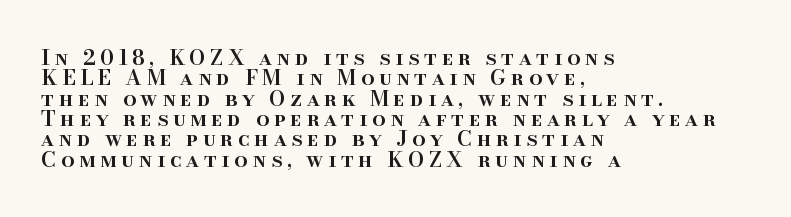
The image shows 21 px text type, upright; set left-aligned, tight line spacing (0.97x), unusually wide letter spacing (+0.22 em), not underlined.
